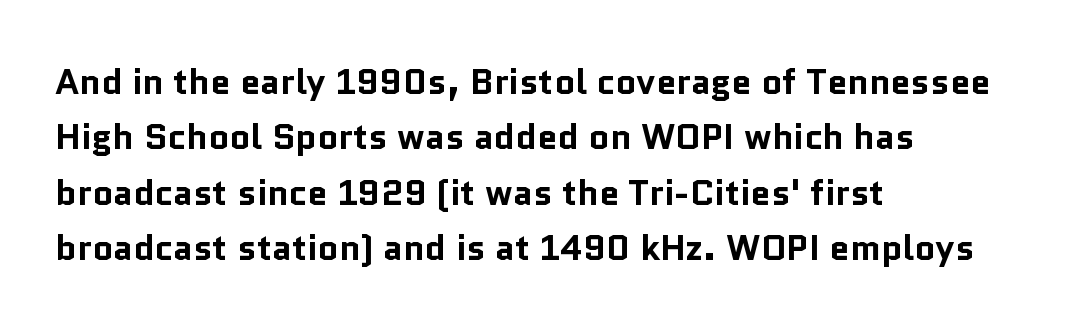
A typesetter would call this leading conventional body-copy spacing. Check under the words: just untouched page. This is sans-serif lettering, the kind often seen on screens and signage. The tracking reads as untouched default to a designer's eye. This sample has the flowing, uneven cadence of proportional lettering.
